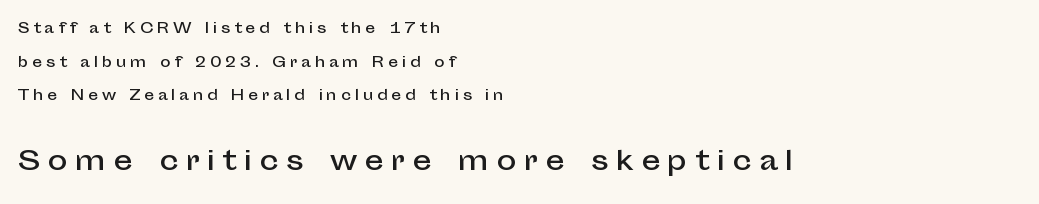
The font's upright variant was chosen for this text. The specimen omits any rule beneath the text block's lines. Teacher's note: observe the even left margin — that is flush-left alignment. The lower block of text is set noticeably larger than the block above it. In terms of letterspacing, this is a distinctly airy, spread setting.
